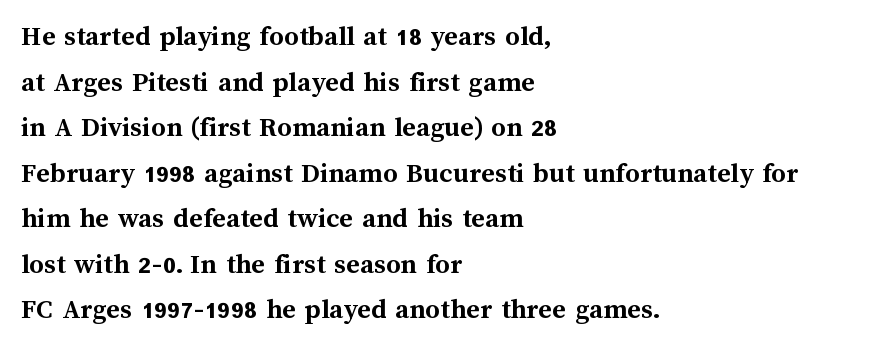
Q: Is the text bold? A: Yes.
Q: Is the text italic (slanted)? A: No, it is upright.
Q: Is the text underlined? A: No.
Q: How is the paragraph aligned? A: Left-aligned.
Q: Is the spacing between letters normal or unusually wide? A: Normal.
Q: Is the spacing between lines tight, normal or loose? A: Normal.
Q: Width (condensed, normal, or wide)? A: Normal.
Q: Stroke contrast? A: Medium.
Q: x-height? A: Medium.
Q: Monospaced? A: No.
